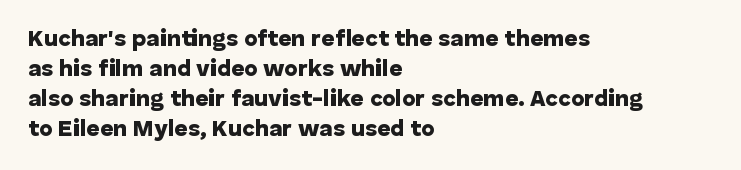
Designer's note — italics off, roman on. Clear beneath every line of the passage. Set as a true bold cut, around the 700 mark. How would I describe the line gaps? Plain and ordinary.
